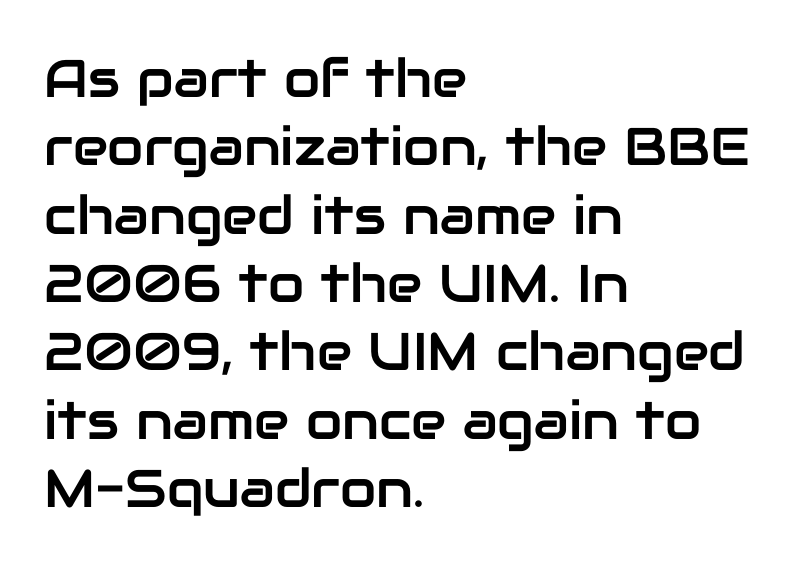
In CSS terms this would be text-align: left. This is sans-serif lettering, the kind often seen on screens and signage. Has an underline been added? It has not. A roman cut, with each character standing at attention. Varying glyph widths throughout — classic text-font behaviour. The horizontal fit of the characters is conventional and even.
